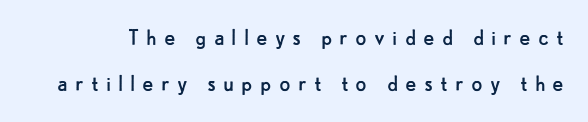
{"italic": "no", "bold": "no", "underline": "no", "line_spacing_ratio": 1.77, "letter_spacing": "wide", "letter_spacing_em": 0.27, "glyph_px": 26}
